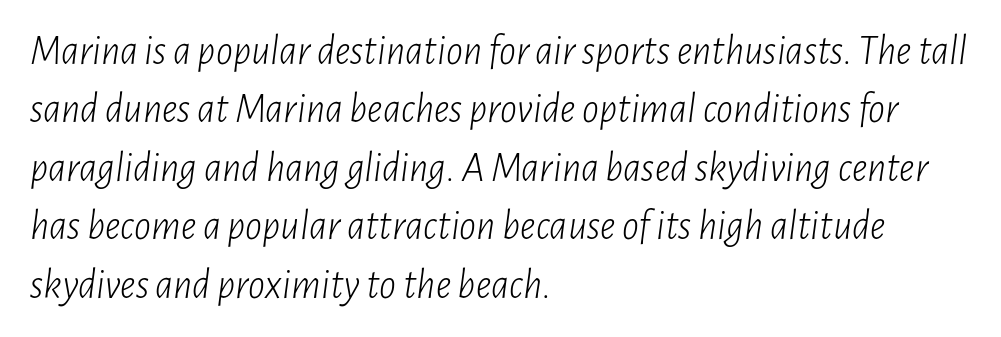
The image shows 42 px light, condensed type, italic (leaning right); set left-aligned, normal line spacing (1.39x), normal letter spacing, not underlined; low stroke contrast and a medium x-height.
